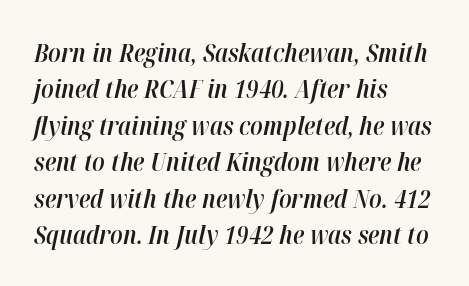
Q: Is the text bold? A: Semi-bold.
Q: Is the text italic (slanted)? A: Yes, it leans right by about 12 degrees.
Q: Is the text underlined? A: No.
Q: How is the paragraph aligned? A: Left-aligned.
Q: Is the spacing between letters normal or unusually wide? A: Normal.
Q: Is the spacing between lines tight, normal or loose? A: Normal.
